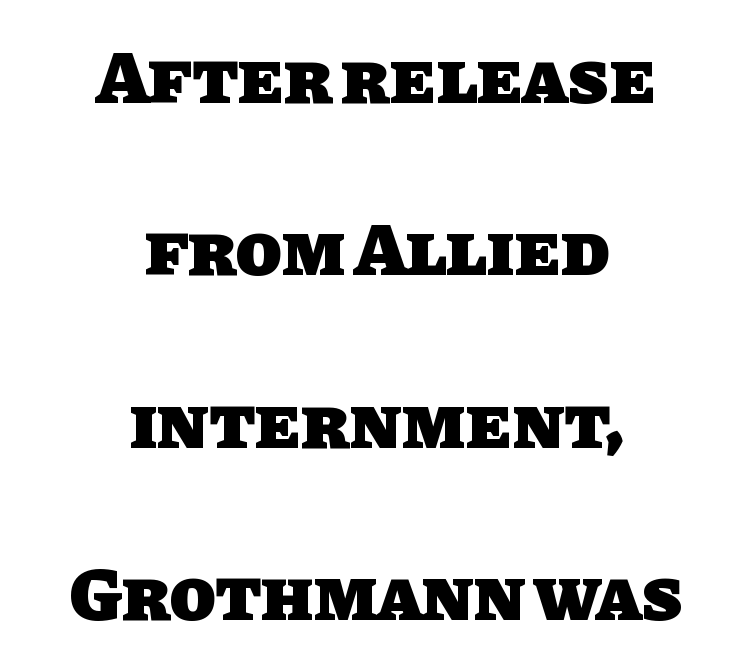
{"serif": "no", "bold": "yes", "weight": "heavy", "width": "normal", "stroke_contrast": "low", "x_height": "large", "monospaced": "no", "underline": "no", "align": "center", "line_spacing": "loose", "line_spacing_ratio": 2.3, "letter_spacing": "normal", "letter_spacing_em": 0.0, "glyph_px": 75}
